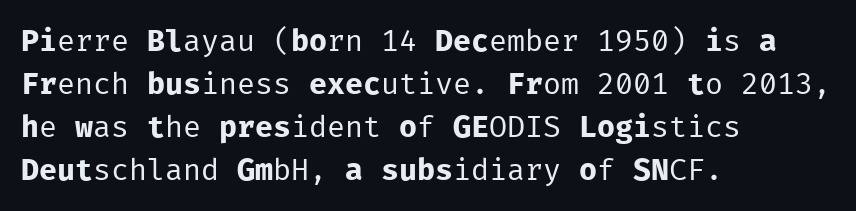
Vertical strokes here are truly vertical. Is this a sans? Yes — the strokes have no serifs. The font is comparable to plain body text, perhaps lighter. Compared with a centered layout, this one pins lines to the left instead. The baseline area is clear.
